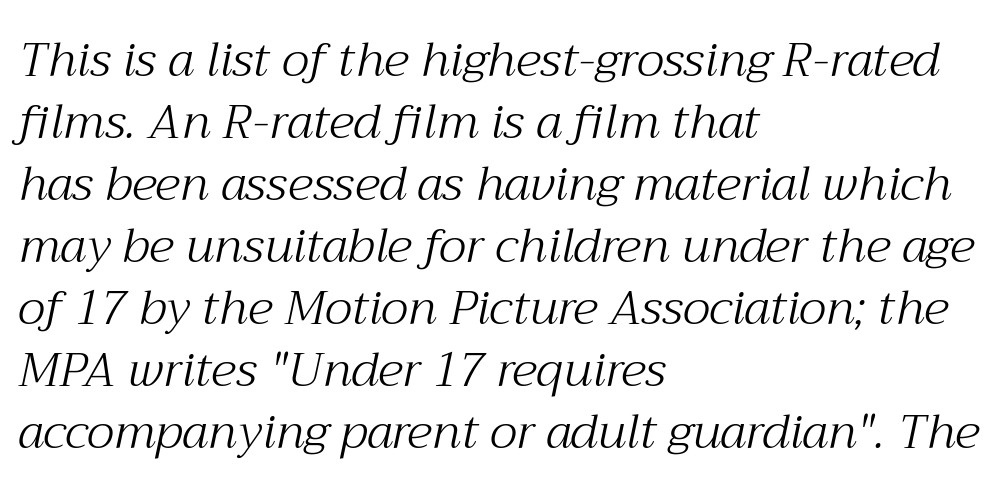
The image shows 48 px light serif type, italic (leaning right); set left-aligned, normal line spacing (1.29x), normal letter spacing, not underlined; medium stroke contrast and a medium x-height.
